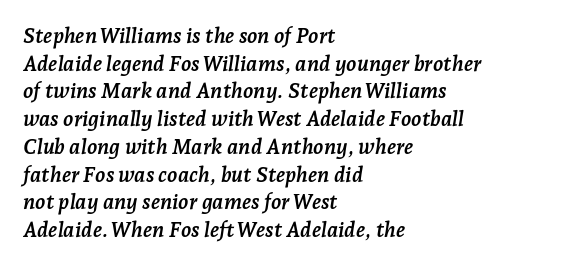
Q: Is the text bold? A: Yes.
Q: Is the text italic (slanted)? A: Yes, it leans right by about 7 degrees.
Q: Is the text underlined? A: No.
Q: How is the paragraph aligned? A: Left-aligned.
Q: Is the spacing between letters normal or unusually wide? A: Normal.
Q: Is the spacing between lines tight, normal or loose? A: Normal.
